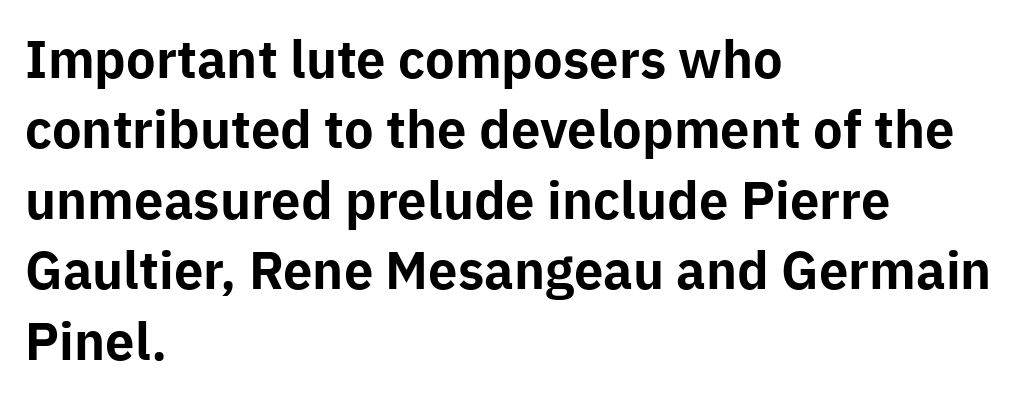
{"serif": "no", "italic": "no", "bold": "yes", "weight": "bold", "width": "normal", "stroke_contrast": "low", "x_height": "medium", "monospaced": "no", "underline": "no", "align": "left", "line_spacing": "normal", "line_spacing_ratio": 1.41, "letter_spacing": "normal", "letter_spacing_em": 0.0, "glyph_px": 50}
